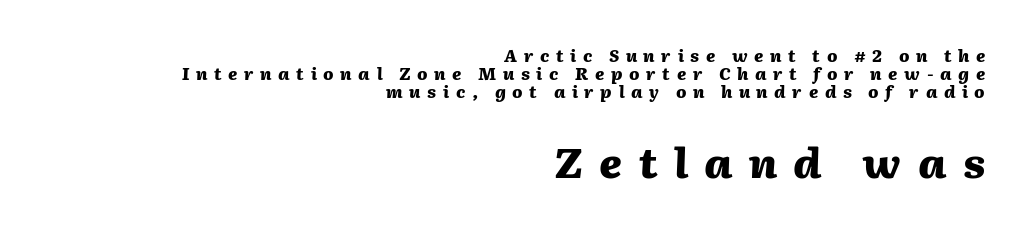
{"italic": "yes", "lean": "right", "slant_degrees": 2, "bold": "yes", "weight": "heavy", "width": "normal", "stroke_contrast": "medium", "x_height": "medium", "monospaced": "no", "underline": "no", "align": "right", "line_spacing": "tight", "line_spacing_ratio": 1.05, "letter_spacing": "wide", "letter_spacing_em": 0.39, "larger_block": "second", "size_ratio": 2.47, "glyph_px": 42}
